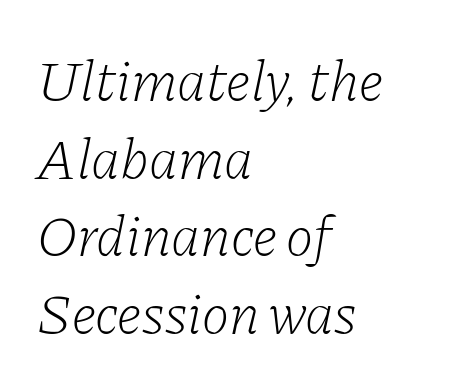
{"serif": "yes", "italic": "yes", "lean": "right", "slant_degrees": 11, "bold": "no", "weight": "light", "width": "normal", "stroke_contrast": "low", "x_height": "medium", "monospaced": "no", "underline": "no", "align": "left", "line_spacing": "normal", "line_spacing_ratio": 1.34, "letter_spacing": "normal", "letter_spacing_em": 0.0, "glyph_px": 58}
